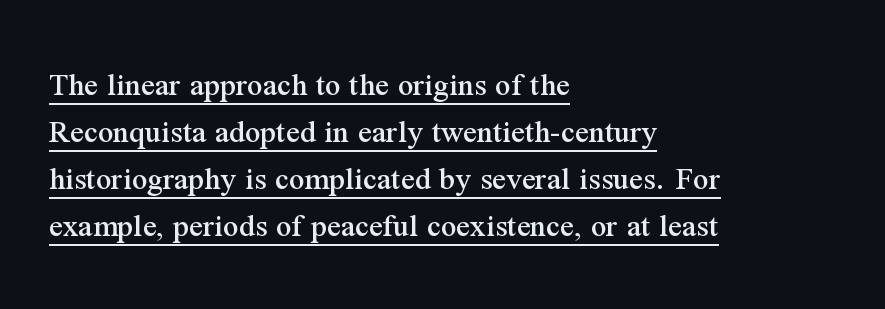
The image shows 34 px serif type, upright; set left-aligned, normal line spacing (1.38x), normal letter spacing, underlined; medium stroke contrast and a medium x-height.
